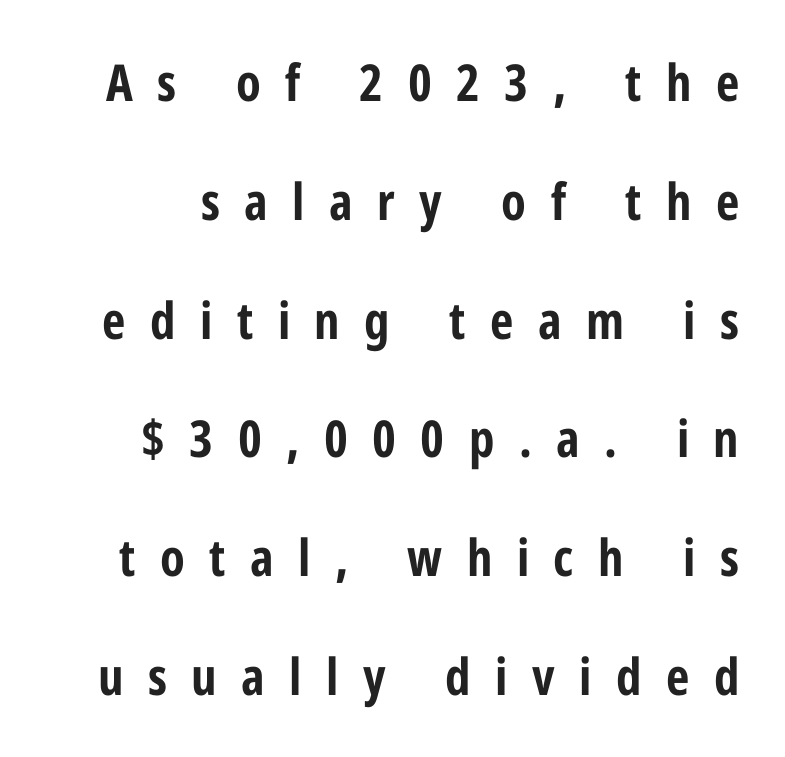
{"serif": "no", "italic": "no", "bold": "yes", "weight": "bold", "width": "condensed", "stroke_contrast": "low", "x_height": "medium", "monospaced": "no", "underline": "no", "line_spacing": "loose", "line_spacing_ratio": 2.33, "letter_spacing": "wide", "letter_spacing_em": 0.48, "glyph_px": 51}
